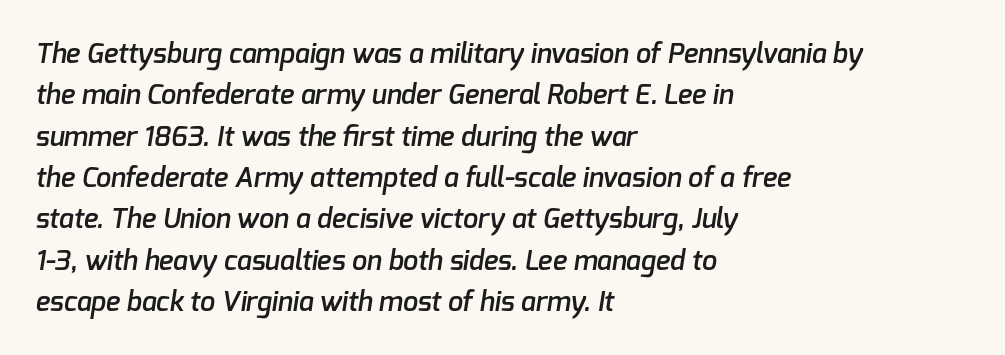
The image shows 27 px text type; set left-aligned, normal line spacing (1.53x), normal letter spacing, not underlined.
